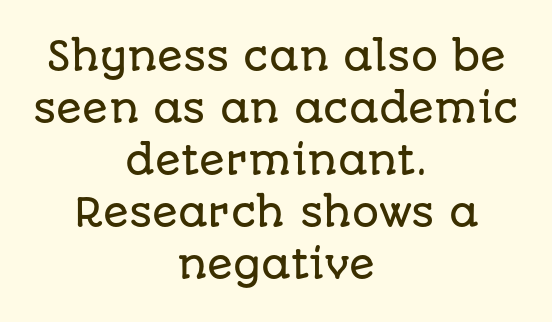
{"serif": "no", "italic": "no", "width": "normal", "stroke_contrast": "low", "x_height": "large", "monospaced": "no", "underline": "no", "align": "center", "line_spacing": "normal", "line_spacing_ratio": 1.37, "letter_spacing": "normal", "letter_spacing_em": 0.0, "glyph_px": 38}
